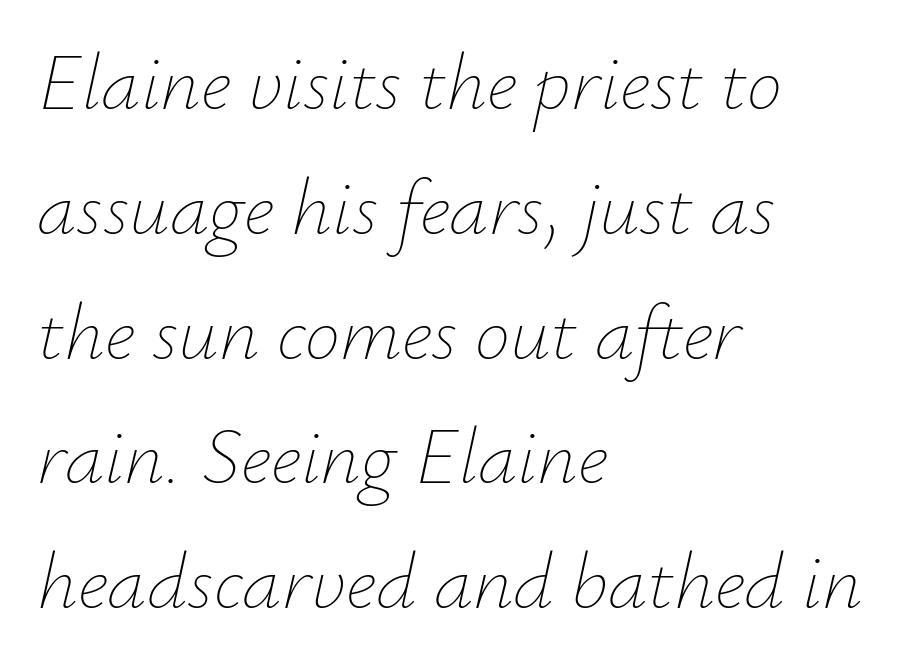
{"italic": "yes", "lean": "right", "slant_degrees": 12, "bold": "no", "weight": "thin", "width": "normal", "stroke_contrast": "low", "x_height": "small", "monospaced": "no", "underline": "no", "align": "left", "line_spacing": "normal", "line_spacing_ratio": 1.58, "letter_spacing": "normal", "letter_spacing_em": 0.0, "glyph_px": 79}
